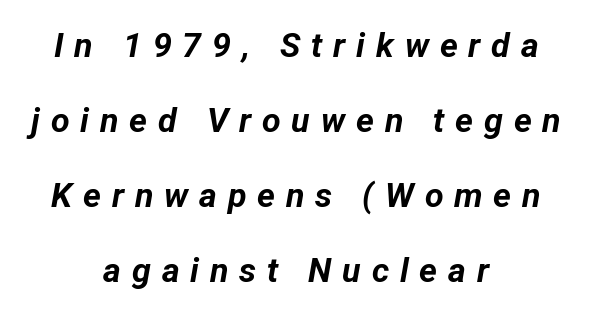
{"italic": "yes", "lean": "right", "slant_degrees": 12, "bold": "yes", "weight": "bold", "width": "normal", "stroke_contrast": "low", "x_height": "medium", "monospaced": "no", "underline": "no", "align": "center", "line_spacing": "loose", "line_spacing_ratio": 2.21, "letter_spacing": "wide", "letter_spacing_em": 0.32, "glyph_px": 34}
